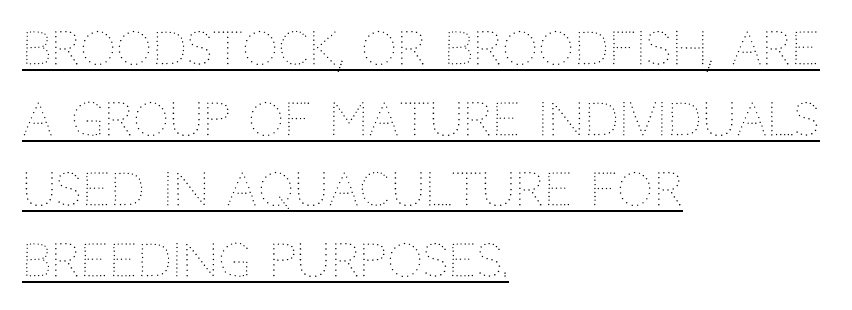
{"italic": "no", "bold": "no", "weight": "thin", "width": "normal", "stroke_contrast": "medium", "x_height": "large", "monospaced": "no", "underline": "yes", "align": "left", "line_spacing": "normal", "line_spacing_ratio": 1.57, "letter_spacing": "normal", "letter_spacing_em": 0.0, "glyph_px": 45}
